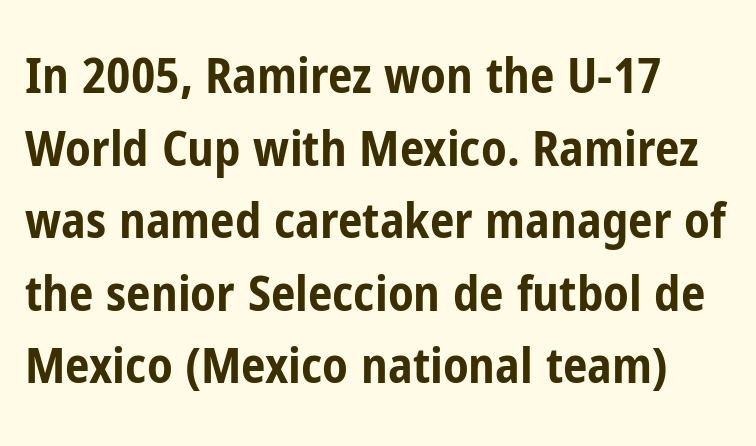
{"serif": "no", "italic": "no", "bold": "yes", "weight": "bold", "width": "condensed", "stroke_contrast": "low", "x_height": "medium", "monospaced": "no", "underline": "no", "line_spacing": "normal", "line_spacing_ratio": 1.48, "letter_spacing": "normal", "letter_spacing_em": 0.0, "glyph_px": 49}
